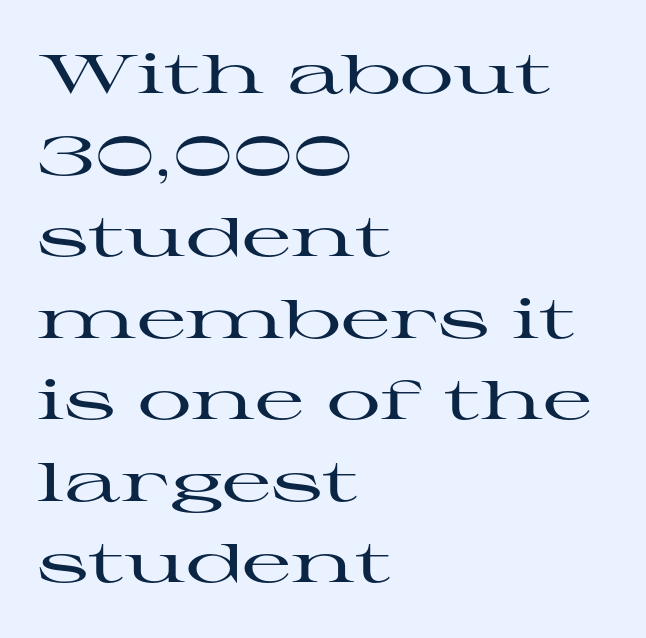
Q: Is the text italic (slanted)? A: No, it is upright.
Q: Is the typeface a serif or a sans-serif typeface? A: Serif.
Q: Is the text underlined? A: No.
Q: How is the paragraph aligned? A: Left-aligned.
Q: Is the spacing between letters normal or unusually wide? A: Normal.
Q: Is the spacing between lines tight, normal or loose? A: Normal.
Q: Width (condensed, normal, or wide)? A: Wide.
Q: Stroke contrast? A: High.
Q: x-height? A: Medium.
Q: Monospaced? A: No.
